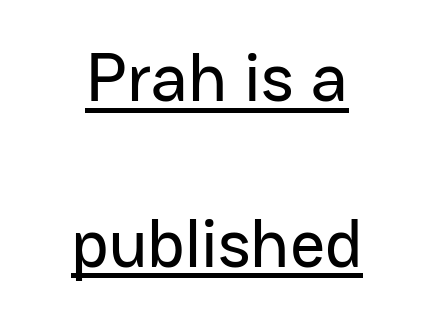
The image shows 69 px sans-serif type, upright; set centered, loose line spacing (2.4x), normal letter spacing, underlined; low stroke contrast and a medium x-height.
